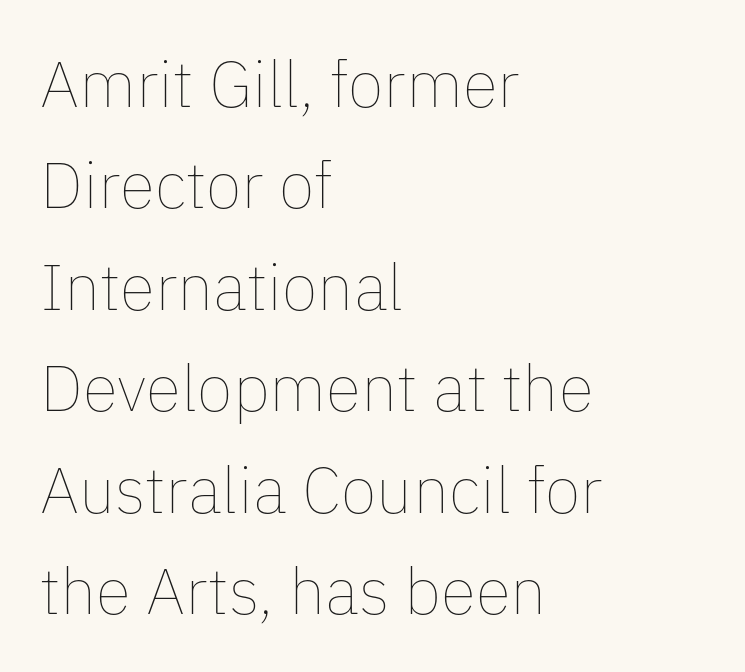
Stem width sits at or under what a default text font uses. Evenly set lines give the paragraph a standard silhouette. Here the designer chose a conventional face with non-uniform glyph widths. Short note: letters normally spaced.
